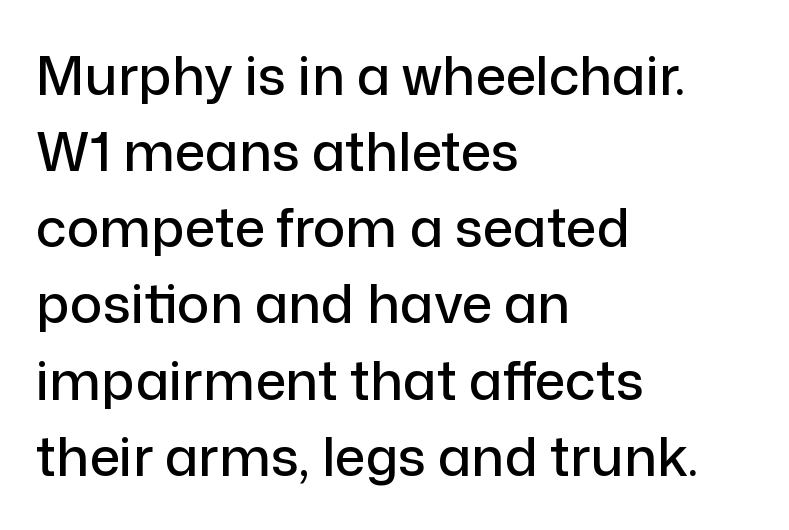
{"serif": "no", "italic": "no", "width": "normal", "stroke_contrast": "low", "x_height": "medium", "monospaced": "no", "underline": "no", "align": "left", "line_spacing": "normal", "line_spacing_ratio": 1.41, "letter_spacing": "normal", "letter_spacing_em": 0.0, "glyph_px": 54}
